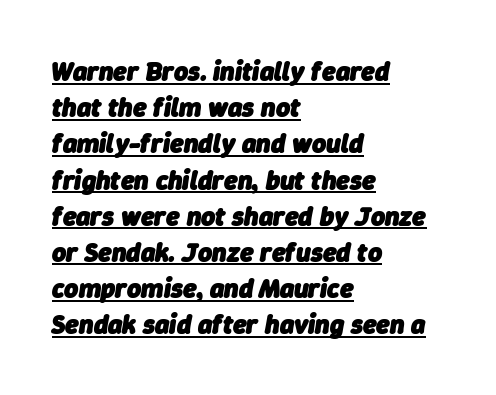
Q: Is the text bold? A: Yes.
Q: Is the text italic (slanted)? A: Yes, it leans right by about 9 degrees.
Q: Is the text underlined? A: Yes.
Q: How is the paragraph aligned? A: Left-aligned.
Q: Is the spacing between letters normal or unusually wide? A: Normal.
Q: Is the spacing between lines tight, normal or loose? A: Normal.
